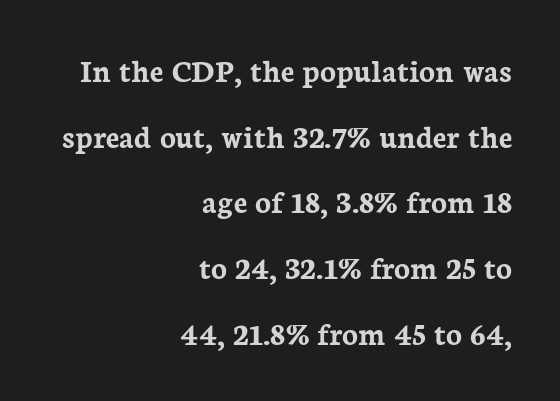
{"serif": "yes", "italic": "no", "bold": "yes", "weight": "semibold", "width": "normal", "stroke_contrast": "low", "x_height": "medium", "monospaced": "no", "underline": "no", "align": "right", "line_spacing": "loose", "line_spacing_ratio": 1.99, "letter_spacing": "normal", "letter_spacing_em": 0.0, "glyph_px": 33}
